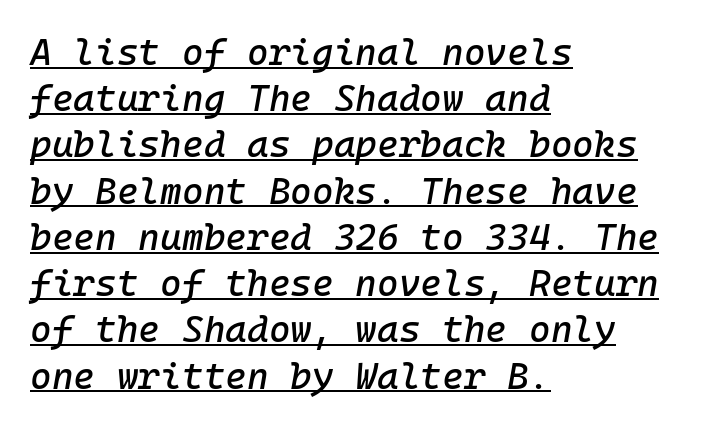
Which margin do the lines hug? The left one — the right edge is uneven. Observe the ordinary spacing: letters are neighbours, not strangers. This is underlined copy, the kind a proofreader might mark for attention. The font's italic variant was chosen for this text. Reading down the column, the eye jumps a familiar distance to each next line.
